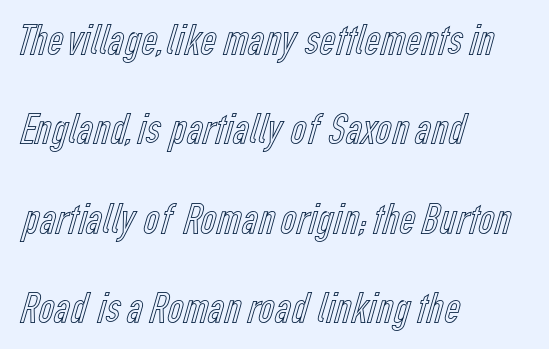
Nothing unusual about the tracking: characters are spaced as the font intends. Notice how the passage keeps a crisp vertical edge on the left only. Is there much room between lines? Yes — plenty of vertical air separates them. A typesetter would call this proportional, since set widths differ per character.
